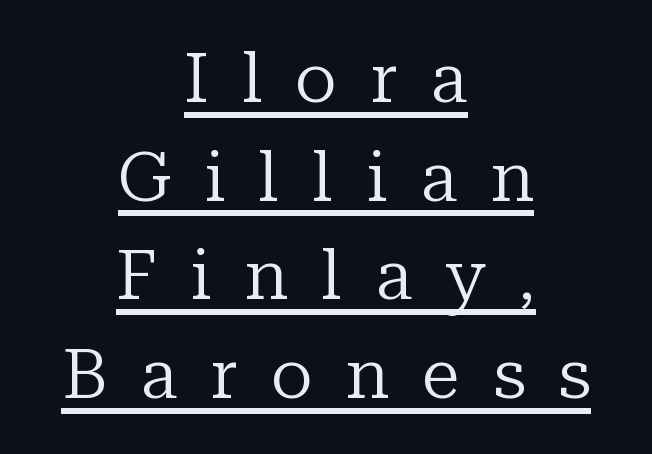
Q: Is the text bold? A: No.
Q: Is the text italic (slanted)? A: No, it is upright.
Q: Is the typeface a serif or a sans-serif typeface? A: Serif.
Q: Is the text underlined? A: Yes.
Q: How is the paragraph aligned? A: Centered.
Q: Is the spacing between letters normal or unusually wide? A: Unusually wide.
Q: Is the spacing between lines tight, normal or loose? A: Normal.
Q: Width (condensed, normal, or wide)? A: Normal.
Q: Stroke contrast? A: Low.
Q: x-height? A: Medium.
Q: Monospaced? A: No.
